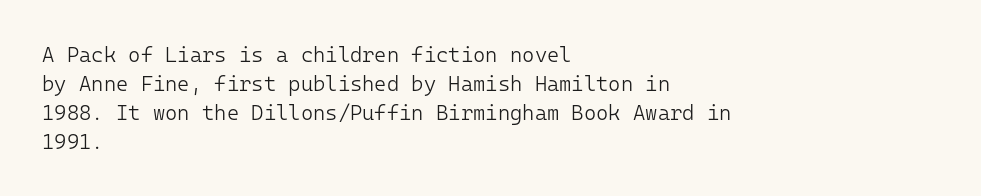
{"italic": "no", "bold": "no", "underline": "no", "align": "left", "line_spacing": "normal", "line_spacing_ratio": 1.38, "letter_spacing": "normal", "letter_spacing_em": 0.0, "glyph_px": 21}
